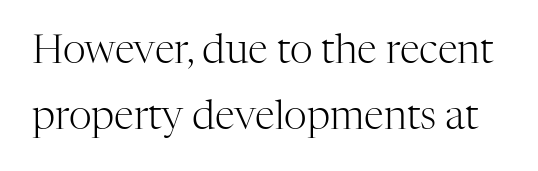
Heft: none added — not bold. This sample uses an upright cut, with every glyph sitting square on the baseline. I'd call this a serif setting — the letters wear small feet. Evenly set lines give the paragraph a standard silhouette. Underline: absent.
